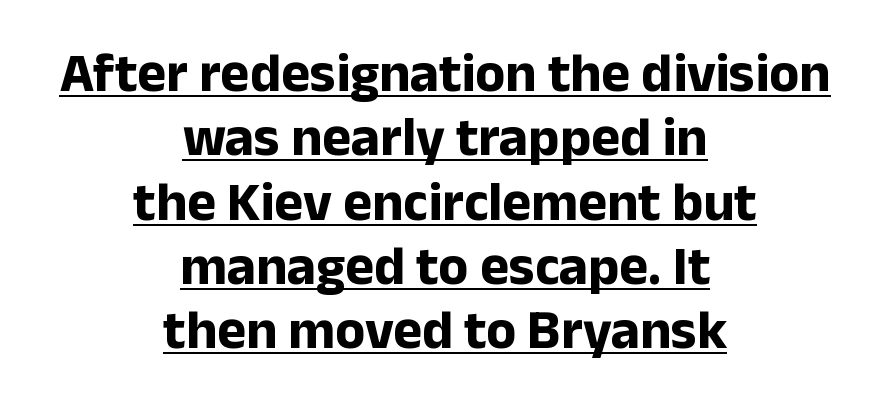
The image shows 55 px bold sans-serif type, upright; set centered, line spacing 1.17x, normal letter spacing, underlined; low stroke contrast and a medium x-height.
